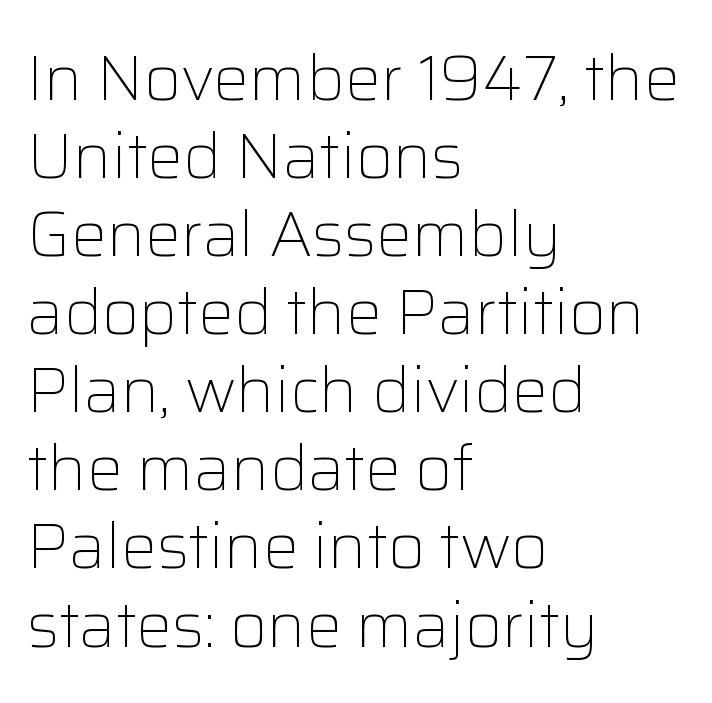
The rag falls on the right side of this text block. Varying glyph widths throughout — classic text-font behaviour. Observe the absence of serifs on each vertical stroke in this sample. Style check: upright. Each stroke keeps to a modest, everyday thickness or less. Default kerning and tracking; the words read as compact shapes.
